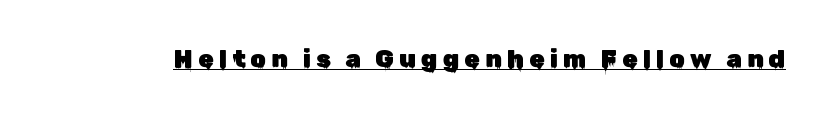
{"italic": "no", "underline": "yes", "letter_spacing": "wide", "letter_spacing_em": 0.2, "glyph_px": 25}
